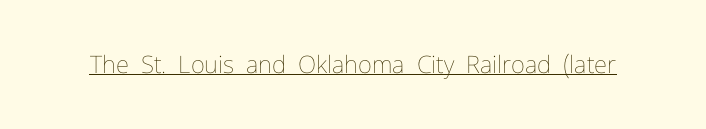
Q: Is the text bold? A: No.
Q: Is the text italic (slanted)? A: No, it is upright.
Q: Is the text underlined? A: Yes.
Q: Is the spacing between letters normal or unusually wide? A: Normal.
